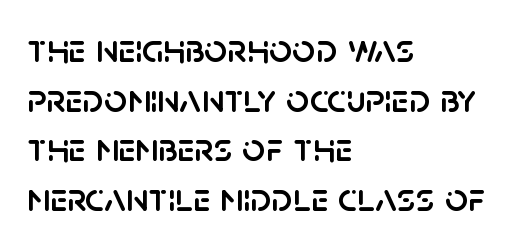
The image shows 40 px sans-serif type, upright; set left-aligned, line spacing 1.24x, normal letter spacing, not underlined; low stroke contrast and a large x-height.
